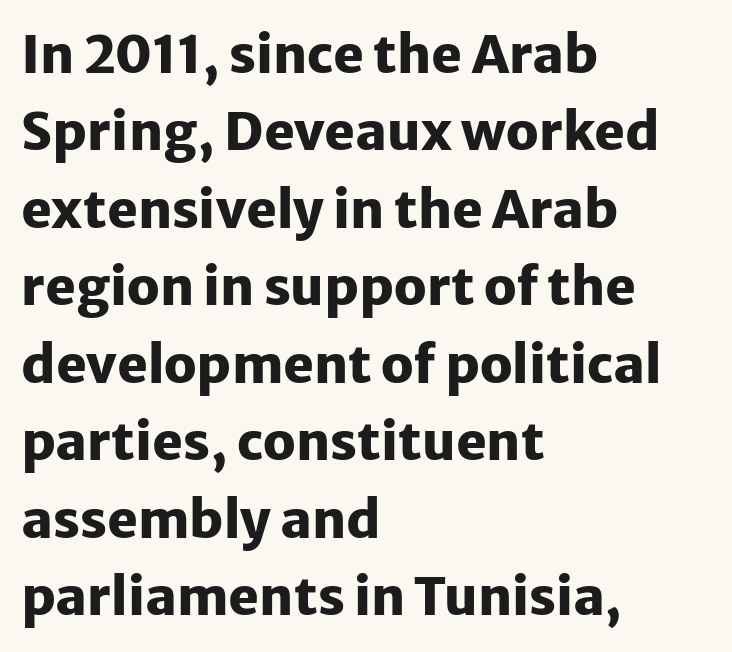
Q: Is the text bold? A: Yes.
Q: Is the text italic (slanted)? A: No, it is upright.
Q: Is the typeface a serif or a sans-serif typeface? A: Sans-serif.
Q: Is the text underlined? A: No.
Q: How is the paragraph aligned? A: Left-aligned.
Q: Is the spacing between letters normal or unusually wide? A: Normal.
Q: Is the spacing between lines tight, normal or loose? A: Normal.
Q: Width (condensed, normal, or wide)? A: Normal.
Q: Stroke contrast? A: Low.
Q: x-height? A: Medium.
Q: Monospaced? A: No.
